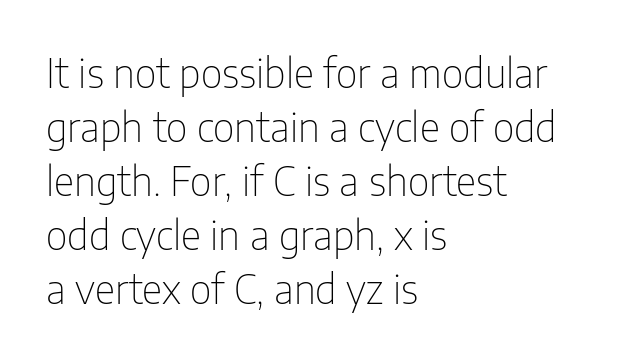
The image shows 40 px thin, condensed sans-serif type, upright; set left-aligned, normal line spacing (1.35x), normal letter spacing, not underlined; low stroke contrast and a medium x-height.
